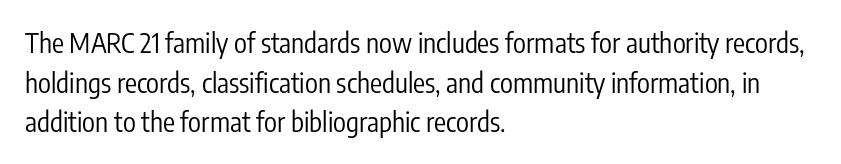
Notice how descenders clear the ascenders below comfortably — that's standard leading. Inter-character spacing is left at the font's built-in metrics. Bare-footed words on every line. The strokes are not fattened; the text isn't bold. A student would call this left alignment; a typographer would say flush left, rag right.
